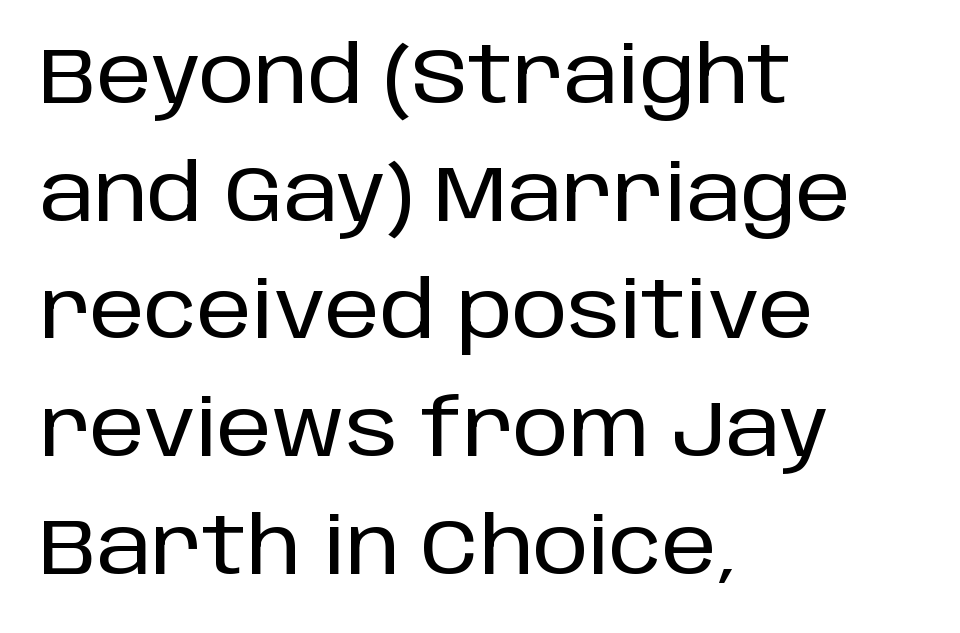
The image shows 79 px sans-serif type, upright; set left-aligned, normal line spacing (1.49x), normal letter spacing, not underlined; low stroke contrast and a large x-height.
